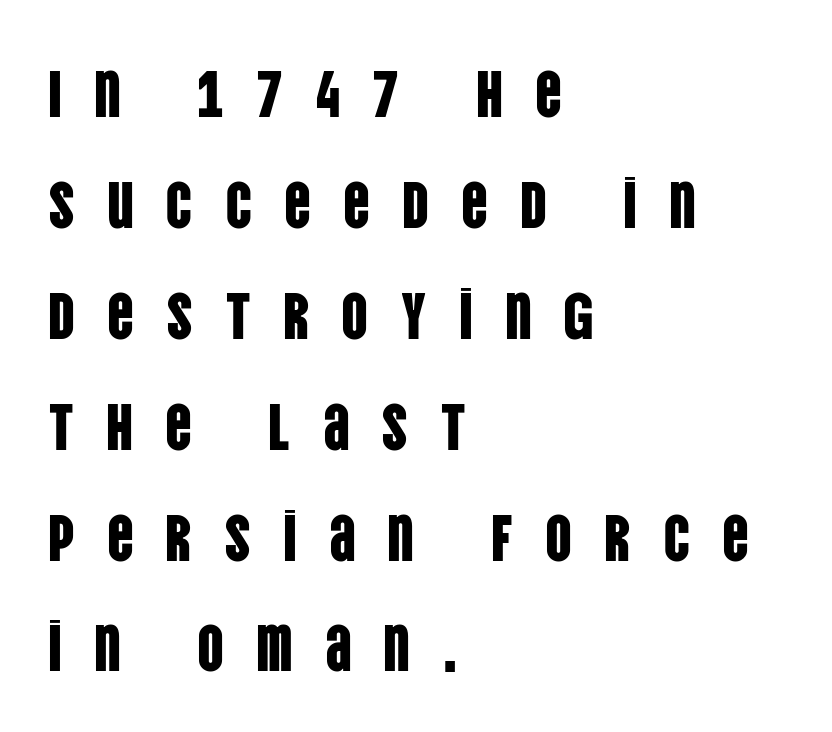
{"serif": "no", "italic": "no", "width": "condensed", "stroke_contrast": "low", "x_height": "large", "monospaced": "no", "underline": "no", "align": "left", "line_spacing": "normal", "line_spacing_ratio": 1.68, "letter_spacing": "wide", "letter_spacing_em": 0.48, "glyph_px": 66}
